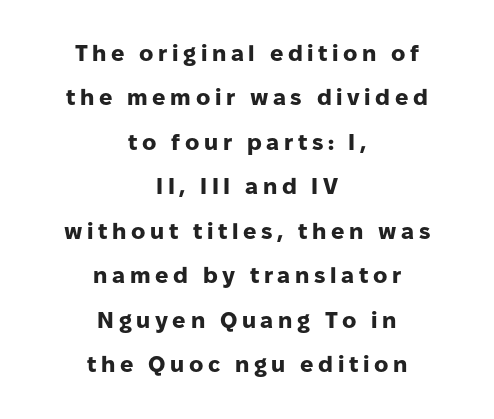
The image shows 22 px bold type, upright; set centered, loose line spacing (2.02x), unusually wide letter spacing (+0.21 em), not underlined.
